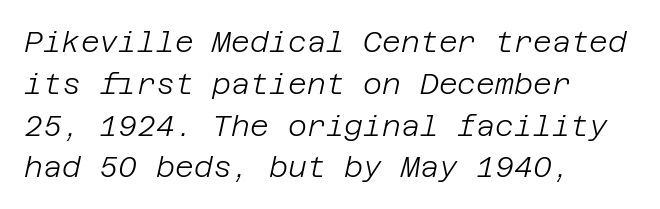
The image shows 29 px light type, italic (leaning right); set left-aligned, normal line spacing (1.44x), normal letter spacing, not underlined; low stroke contrast and a large x-height.
